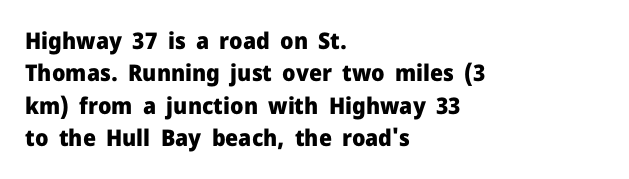
Q: Is the text bold? A: Yes.
Q: Is the text italic (slanted)? A: No, it is upright.
Q: Is the text underlined? A: No.
Q: How is the paragraph aligned? A: Left-aligned.
Q: Is the spacing between letters normal or unusually wide? A: Normal.
Q: Is the spacing between lines tight, normal or loose? A: Normal.
